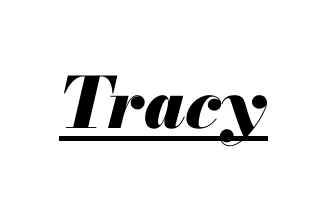
Q: Is the text bold? A: Yes.
Q: Is the text italic (slanted)? A: Yes, it leans right by about 13 degrees.
Q: Is the text underlined? A: Yes.
Q: Is the spacing between letters normal or unusually wide? A: Normal.
Q: Width (condensed, normal, or wide)? A: Normal.
Q: Stroke contrast? A: Medium.
Q: x-height? A: Small.
Q: Monospaced? A: No.
